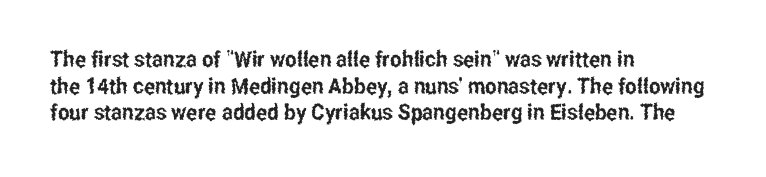
The image shows 22 px text type, upright; set left-aligned, line spacing 1.21x, normal letter spacing, not underlined.
